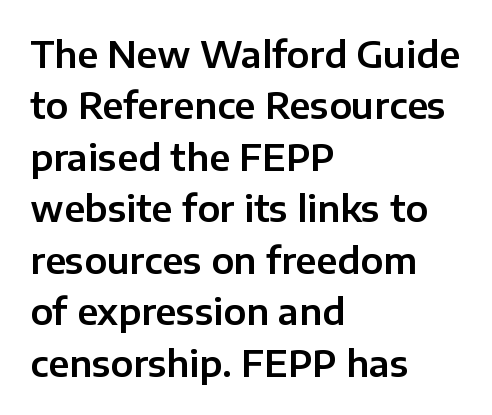
{"serif": "no", "italic": "no", "width": "normal", "stroke_contrast": "low", "x_height": "medium", "monospaced": "no", "underline": "no", "align": "left", "line_spacing": "normal", "line_spacing_ratio": 1.43, "letter_spacing": "normal", "letter_spacing_em": 0.0, "glyph_px": 36}
